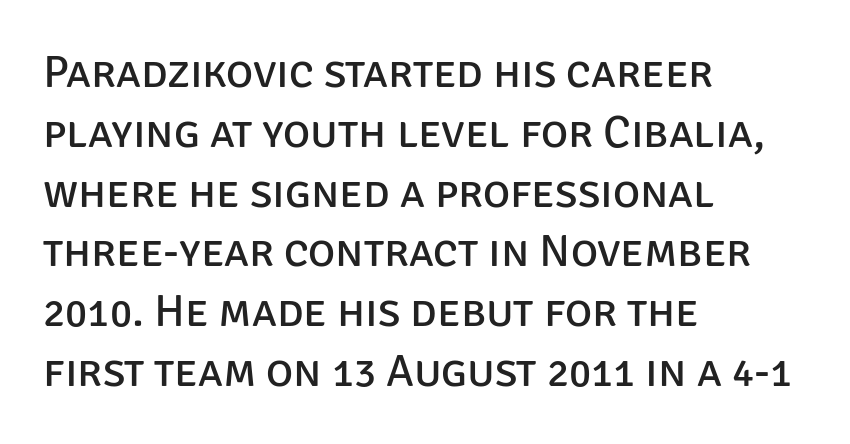
{"serif": "no", "italic": "no", "bold": "no", "weight": "regular", "width": "normal", "stroke_contrast": "low", "x_height": "large", "monospaced": "no", "underline": "no", "align": "left", "line_spacing": "normal", "line_spacing_ratio": 1.3, "letter_spacing": "normal", "letter_spacing_em": 0.0, "glyph_px": 46}
